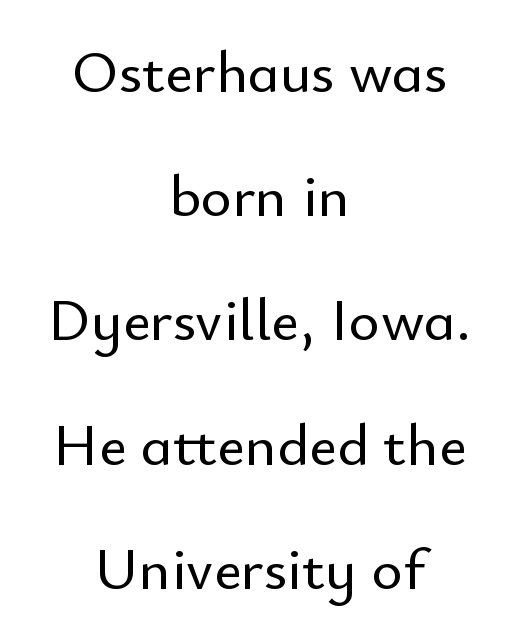
The image shows 60 px sans-serif type, upright; set centered, loose line spacing (2.07x), normal letter spacing, not underlined; low stroke contrast and a small x-height.
